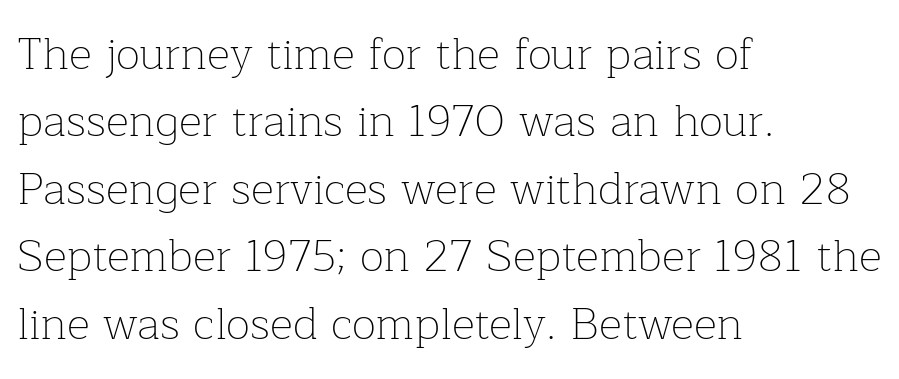
The type family on display is of the serif kind. Nothing unusual about the tracking: characters are spaced as the font intends. The cut favours lightness, reaching ordinary text weight at its darkest. The space between consecutive lines is moderate. When letters stand straight like this, we call the style roman or upright. Type without underlining.
